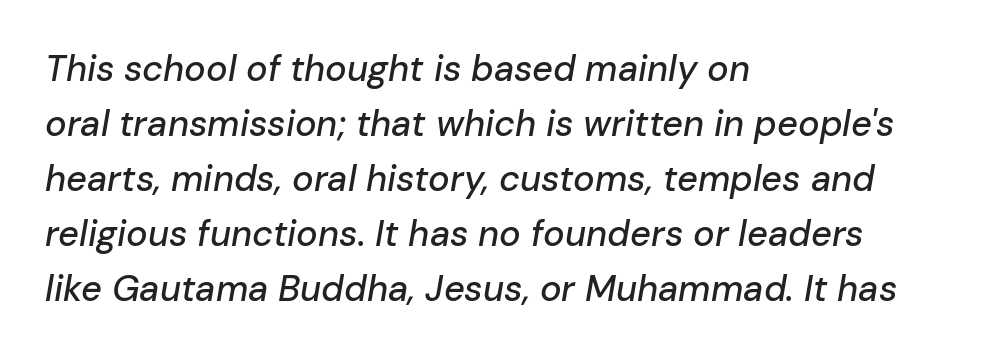
The image shows 36 px text type, italic (leaning right); set left-aligned, normal line spacing (1.53x), normal letter spacing, not underlined; low stroke contrast and a medium x-height.
